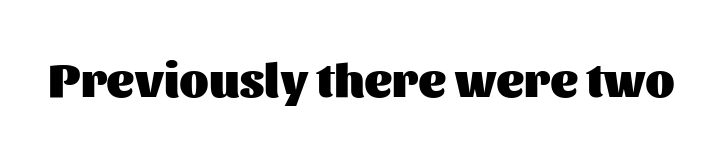
This is the regular roman posture of the typeface. Clear beneath every line of the passage. What weight is shown? A full bold with thick strokes. A typesetter would call this zero additional tracking. Serif or sans? Sans — the stroke terminals are bare. Character widths vary here, with narrow letters taking less room than wide ones.
